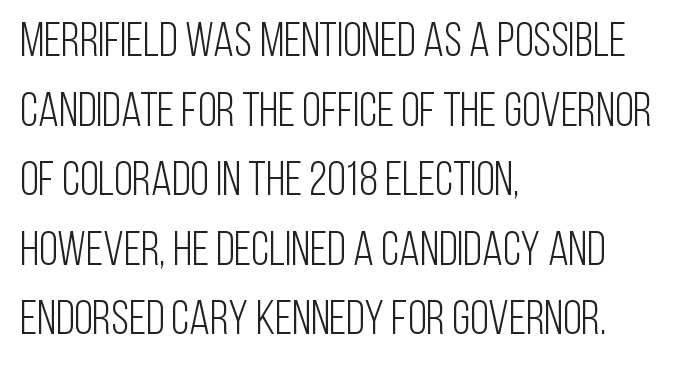
This rendering employs a face without finishing strokes, i.e., a sans-serif. Here the glyphs are tracked normally, forming tight word shapes. This is not heavy type; no bold has been used. Descenders are the only things crossing below the line.
